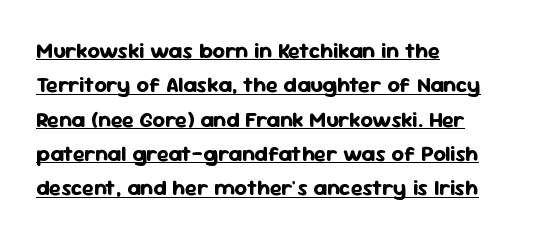
{"italic": "no", "bold": "yes", "underline": "yes", "align": "left", "line_spacing": "normal", "line_spacing_ratio": 1.56, "letter_spacing": "normal", "letter_spacing_em": 0.0, "glyph_px": 22}
